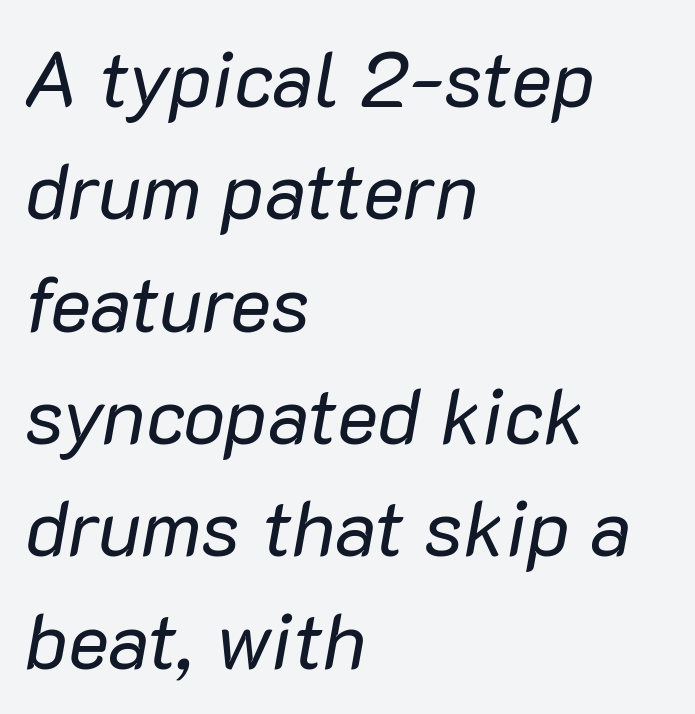
Q: Is the text bold? A: No.
Q: Is the text italic (slanted)? A: Yes, it leans right by about 10 degrees.
Q: Is the text underlined? A: No.
Q: How is the paragraph aligned? A: Left-aligned.
Q: Is the spacing between letters normal or unusually wide? A: Normal.
Q: Is the spacing between lines tight, normal or loose? A: Normal.
Q: Width (condensed, normal, or wide)? A: Normal.
Q: Stroke contrast? A: Low.
Q: x-height? A: Medium.
Q: Monospaced? A: No.
